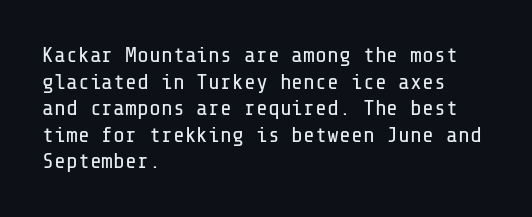
Q: Is the text bold? A: No.
Q: Is the text italic (slanted)? A: No, it is upright.
Q: Is the text underlined? A: No.
Q: How is the paragraph aligned? A: Left-aligned.
Q: Is the spacing between letters normal or unusually wide? A: Normal.
